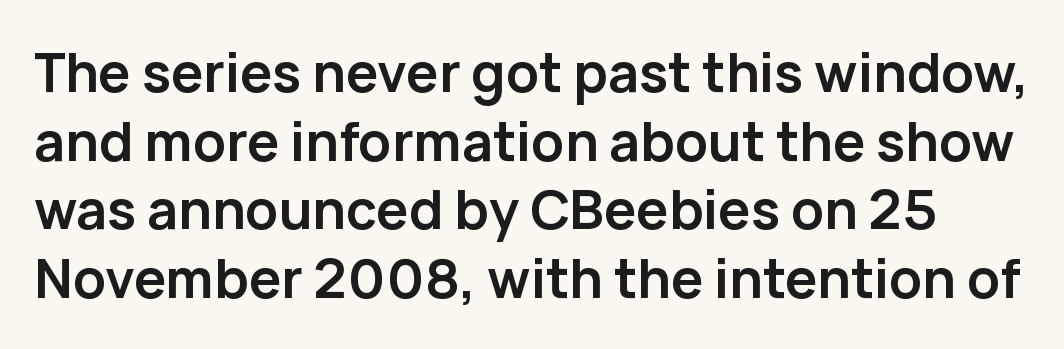
{"serif": "no", "italic": "no", "bold": "yes", "weight": "semibold", "width": "normal", "stroke_contrast": "low", "x_height": "medium", "monospaced": "no", "underline": "no", "line_spacing": "normal", "line_spacing_ratio": 1.27, "letter_spacing": "normal", "letter_spacing_em": 0.0, "glyph_px": 54}
